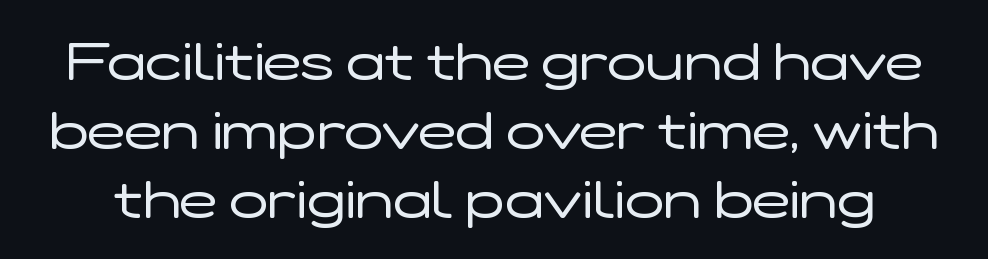
This sample uses plain, unmodified letter spacing. Just letters on the line, the space beneath them empty. Is this a heavy cut? Hardly; it is regular or lighter. In terms of posture, this sample is upright.
